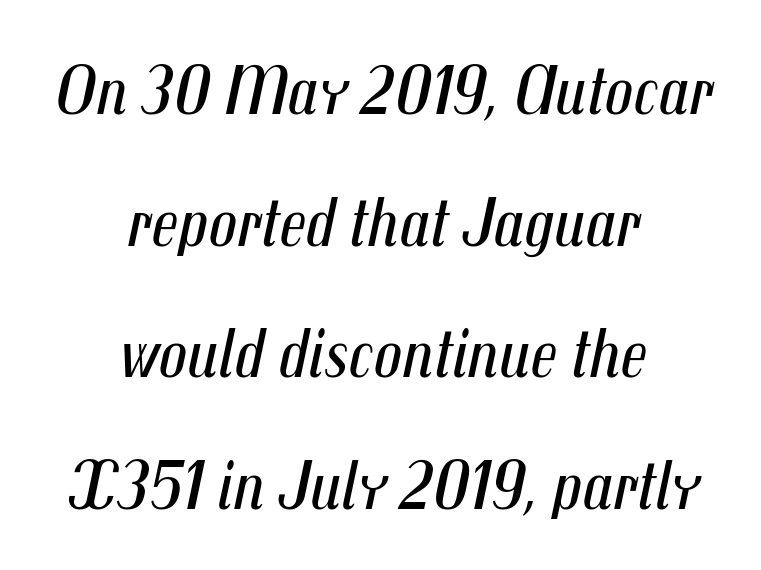
Q: Is the text bold? A: No.
Q: Is the text italic (slanted)? A: Yes, it leans right by about 12 degrees.
Q: Is the text underlined? A: No.
Q: How is the paragraph aligned? A: Centered.
Q: Is the spacing between letters normal or unusually wide? A: Normal.
Q: Width (condensed, normal, or wide)? A: Condensed.
Q: Stroke contrast? A: Medium.
Q: x-height? A: Medium.
Q: Monospaced? A: No.
